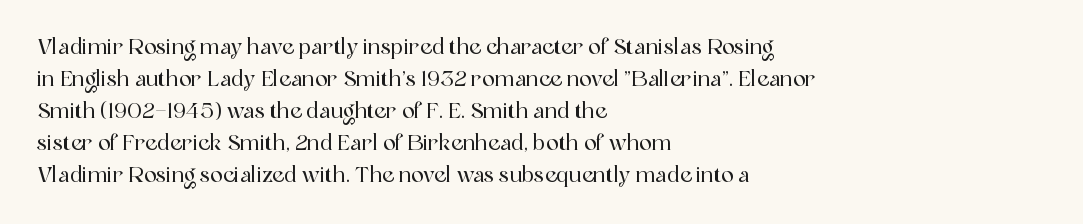
{"italic": "no", "underline": "no", "align": "left", "line_spacing": "normal", "line_spacing_ratio": 1.52, "letter_spacing": "normal", "letter_spacing_em": 0.0, "glyph_px": 21}
